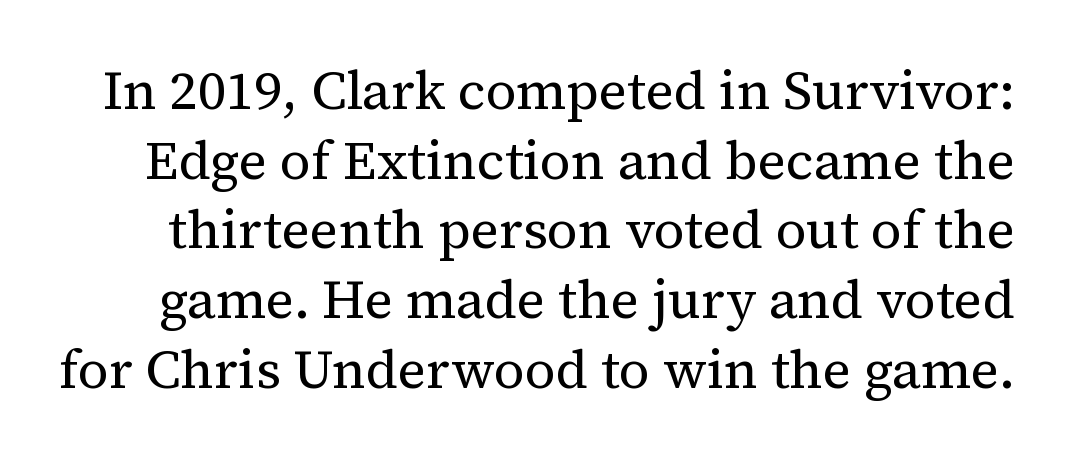
The image shows 54 px regular-weight serif type, upright; set normal line spacing (1.29x), normal letter spacing, not underlined; medium stroke contrast and a medium x-height.
